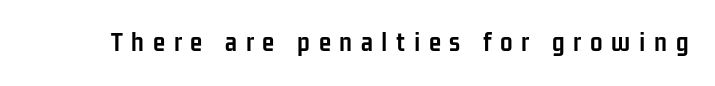
The image shows 28 px semibold, condensed sans-serif type, upright; set unusually wide letter spacing (+0.31 em), not underlined; low stroke contrast and a medium x-height.
